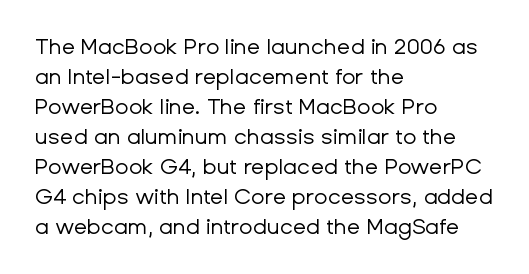
Q: Is the text bold? A: No.
Q: Is the text italic (slanted)? A: No, it is upright.
Q: Is the text underlined? A: No.
Q: How is the paragraph aligned? A: Left-aligned.
Q: Is the spacing between letters normal or unusually wide? A: Normal.
Q: Is the spacing between lines tight, normal or loose? A: Normal.
